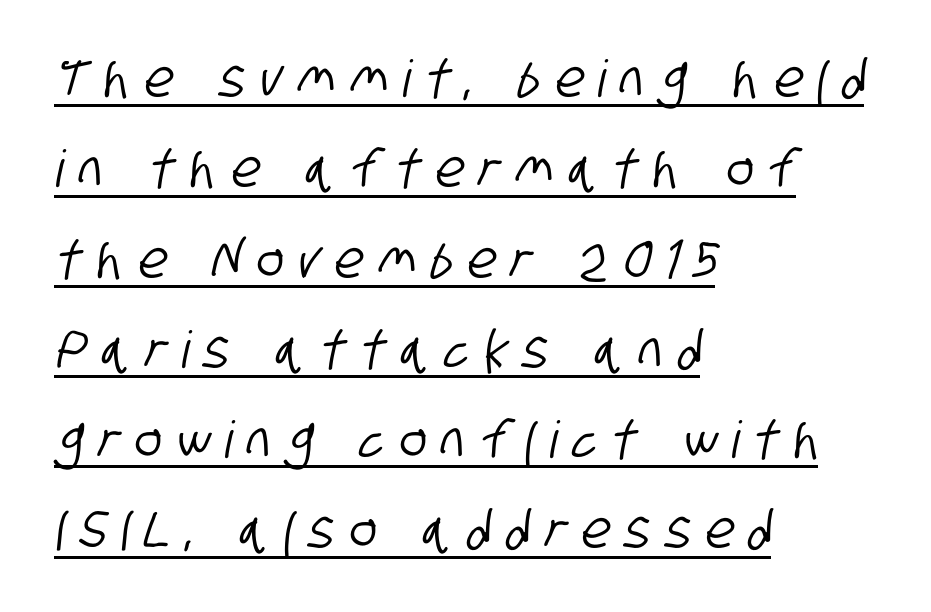
Students, observe the line beneath the letters — that is underlining. A typesetter would call this proportional, since set widths differ per character. The horizontal fit of the characters is loose and conspicuously gappy. The paragraph has a hard left edge and a soft right edge. Observe the absence of serifs on each vertical stroke in this sample.
